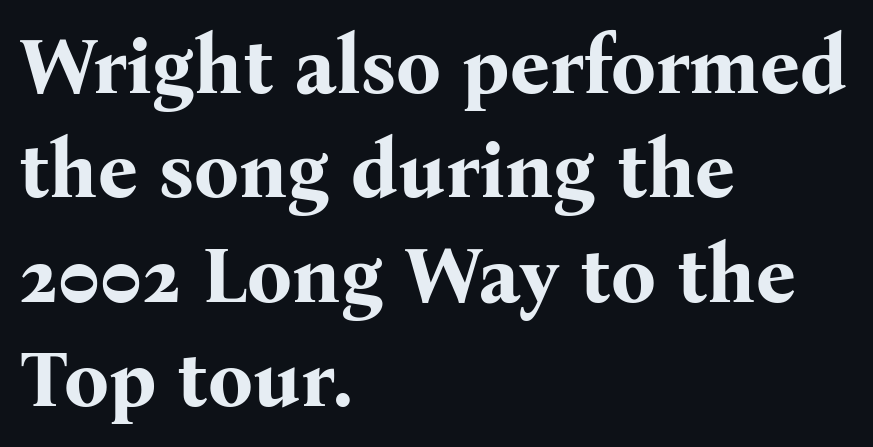
Here the designer chose a conventional face with non-uniform glyph widths. These words are printed bold, with thick strokes throughout. Look at the bottom of the vertical strokes: they flare into serifs here. Is there much room between lines? A standard amount, neither cramped nor airy. Beneath every word, the page is bare.
